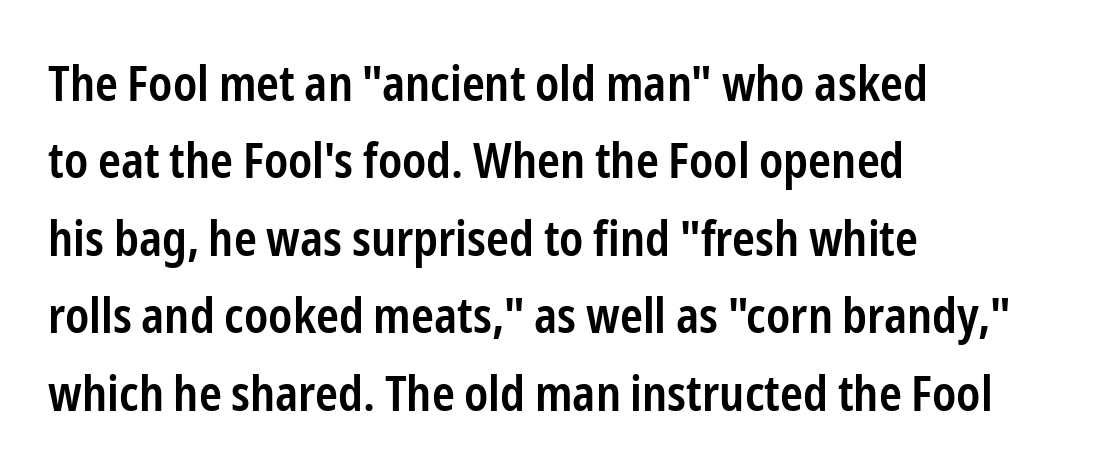
The image shows 49 px semibold, condensed sans-serif type, upright; set left-aligned, normal line spacing (1.58x), normal letter spacing, not underlined; low stroke contrast and a medium x-height.
